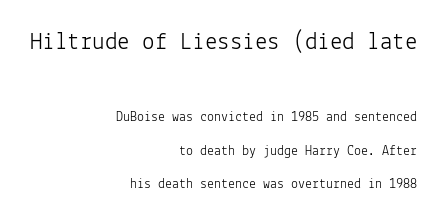
Q: Is the text bold? A: No.
Q: Is the text italic (slanted)? A: No, it is upright.
Q: Is the text underlined? A: No.
Q: How is the paragraph aligned? A: Right-aligned.
Q: Is the spacing between letters normal or unusually wide? A: Normal.
Q: Is the spacing between lines tight, normal or loose? A: Loose.
Q: Which block of text is set in a larger size, the first (top) or the second (bottom)? A: The first (top) one.
